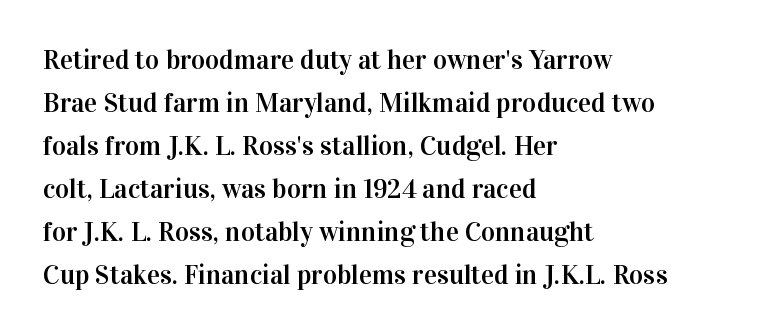
Q: Is the text italic (slanted)? A: No, it is upright.
Q: Is the text underlined? A: No.
Q: How is the paragraph aligned? A: Left-aligned.
Q: Is the spacing between letters normal or unusually wide? A: Normal.
Q: Is the spacing between lines tight, normal or loose? A: Normal.
